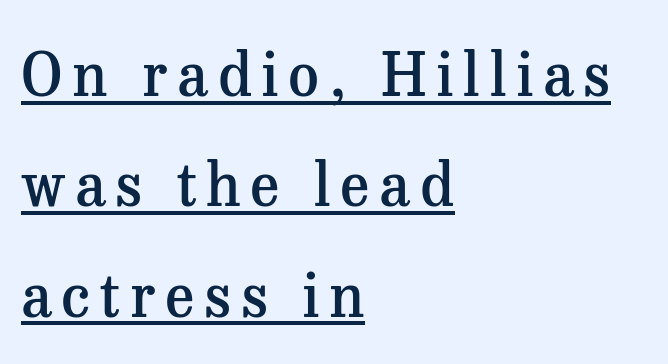
On the weight axis this lands at semibold, roughly 600. The words here are underlined. The lines are quadded left. Yep, those are serifs on the letters.
